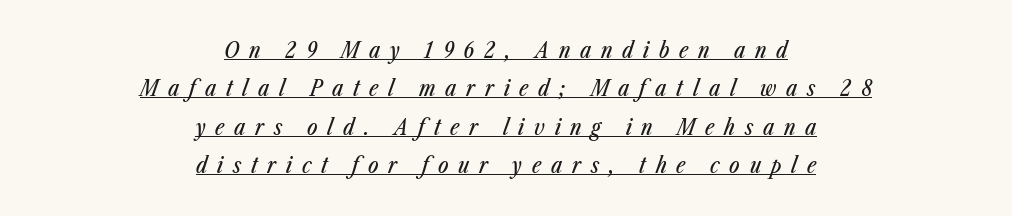
Q: Is the text italic (slanted)? A: Yes, it leans right by about 23 degrees.
Q: Is the text underlined? A: Yes.
Q: How is the paragraph aligned? A: Centered.
Q: Is the spacing between letters normal or unusually wide? A: Unusually wide.
